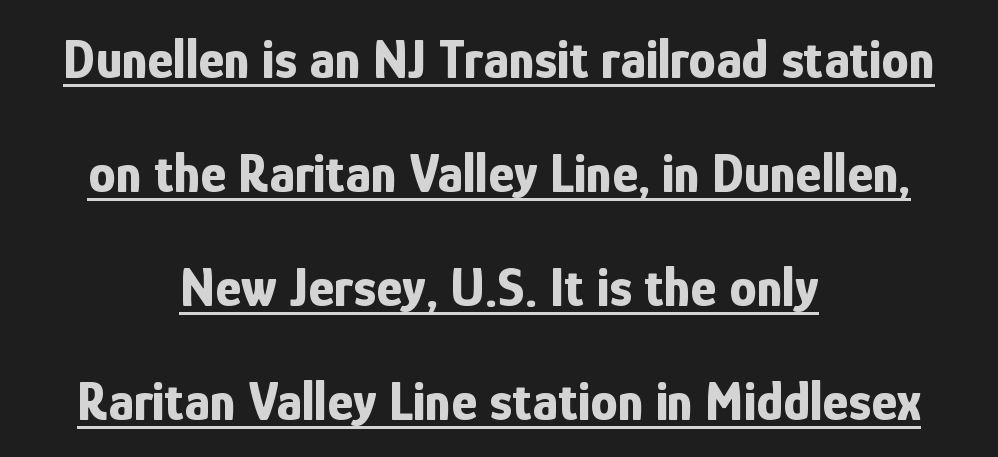
The image shows 55 px bold, condensed sans-serif type, upright; set centered, loose line spacing (2.07x), normal letter spacing, underlined; low stroke contrast and a medium x-height.
